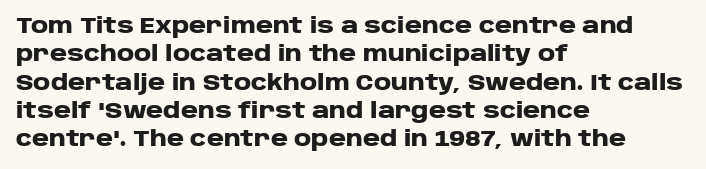
The image shows 21 px bold type, upright; set left-aligned, normal line spacing (1.35x), normal letter spacing, not underlined.
